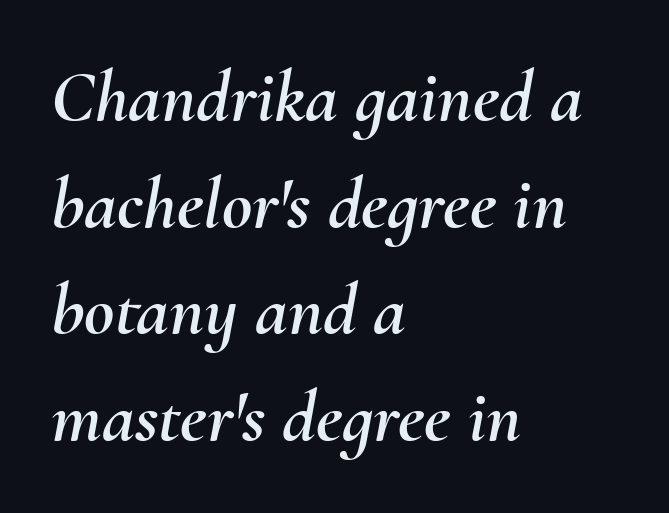
{"italic": "yes", "lean": "right", "slant_degrees": 10, "width": "normal", "stroke_contrast": "medium", "x_height": "small", "monospaced": "no", "underline": "no", "align": "left", "line_spacing": "normal", "line_spacing_ratio": 1.44, "letter_spacing": "normal", "letter_spacing_em": 0.0, "glyph_px": 74}
